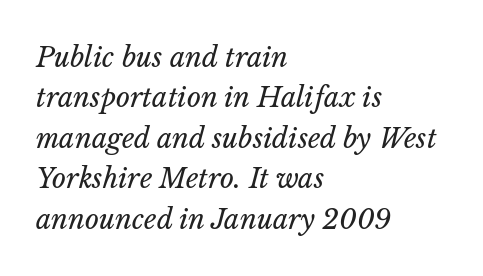
The image shows 27 px text type, italic (leaning right); set left-aligned, normal line spacing (1.5x), normal letter spacing, not underlined.
